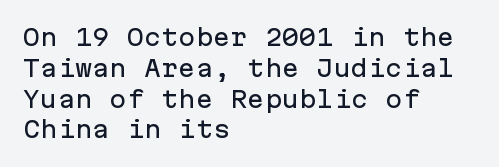
Q: Is the text italic (slanted)? A: No, it is upright.
Q: Is the text underlined? A: No.
Q: How is the paragraph aligned? A: Left-aligned.
Q: Is the spacing between letters normal or unusually wide? A: Normal.
Q: Is the spacing between lines tight, normal or loose? A: Normal.
